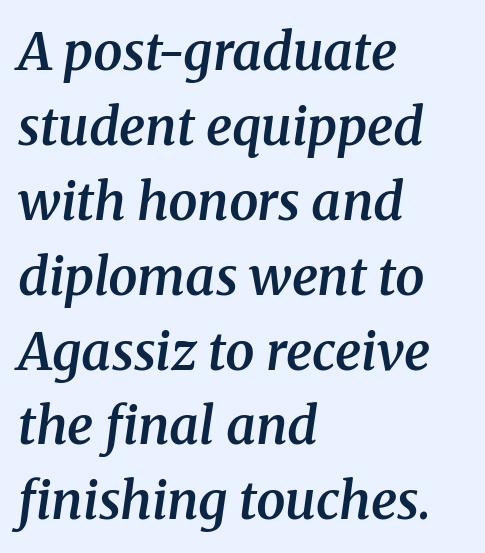
{"serif": "yes", "italic": "yes", "lean": "right", "slant_degrees": 8, "bold": "semi", "weight": "semibold", "width": "normal", "stroke_contrast": "medium", "x_height": "medium", "monospaced": "no", "underline": "no", "align": "left", "line_spacing": "normal", "line_spacing_ratio": 1.44, "letter_spacing": "normal", "letter_spacing_em": 0.0, "glyph_px": 52}
